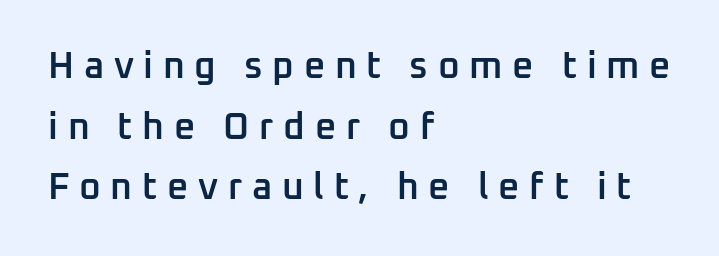
Q: Is the text bold? A: Semi-bold.
Q: Is the text italic (slanted)? A: No, it is upright.
Q: Is the typeface a serif or a sans-serif typeface? A: Sans-serif.
Q: Is the text underlined? A: No.
Q: How is the paragraph aligned? A: Left-aligned.
Q: Is the spacing between letters normal or unusually wide? A: Unusually wide.
Q: Is the spacing between lines tight, normal or loose? A: Normal.
Q: Width (condensed, normal, or wide)? A: Normal.
Q: Stroke contrast? A: Low.
Q: x-height? A: Medium.
Q: Monospaced? A: No.
